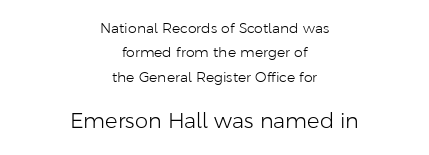
The image shows 21 px text type, upright; set centered, line spacing 1.74x, normal letter spacing, not underlined; the second (bottom) block is 1.5x larger.
